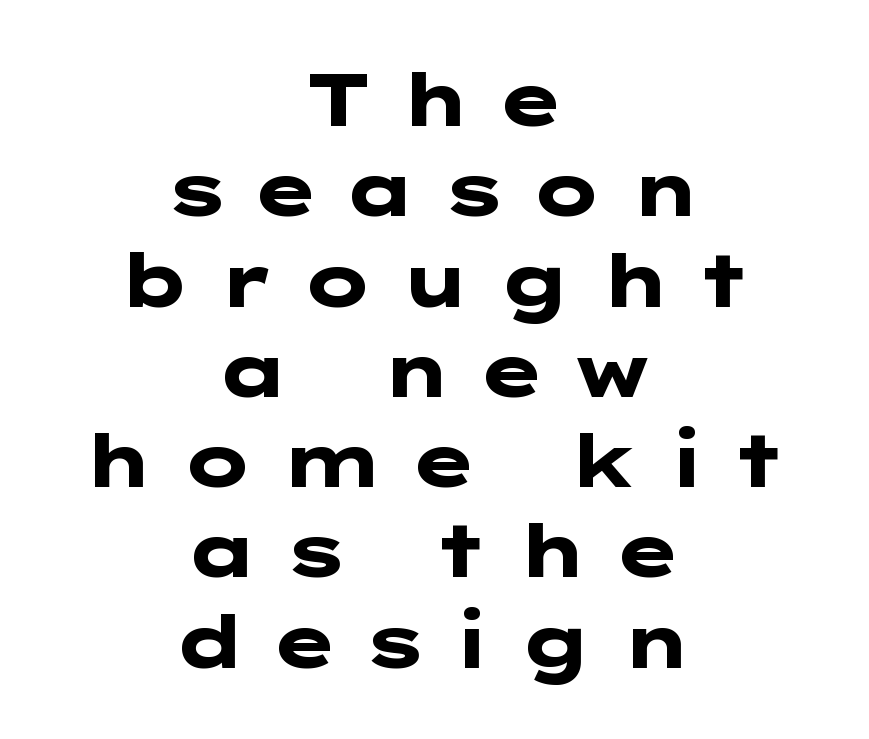
The image shows 74 px heavy, wide sans-serif type, upright; set centered, line spacing 1.22x, unusually wide letter spacing (+0.31 em), not underlined; low stroke contrast and a medium x-height.
